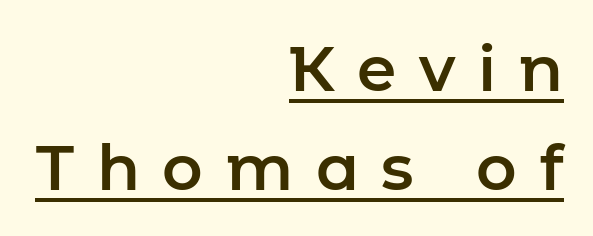
A typesetter would label this face a sans. Here the designer chose a conventional face with non-uniform glyph widths. Between one letter and the next there's a generous, obvious gap. The rendering uses the underline text-decoration.
